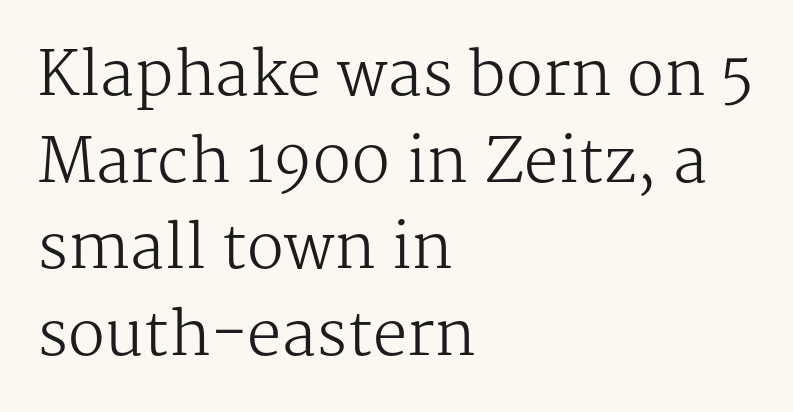
The image shows 61 px regular-weight serif type, upright; set left-aligned, normal line spacing (1.42x), normal letter spacing, not underlined; medium stroke contrast and a medium x-height.
